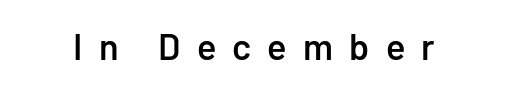
The image shows 36 px semibold sans-serif type, upright; set unusually wide letter spacing (+0.45 em), not underlined; low stroke contrast and a medium x-height.
